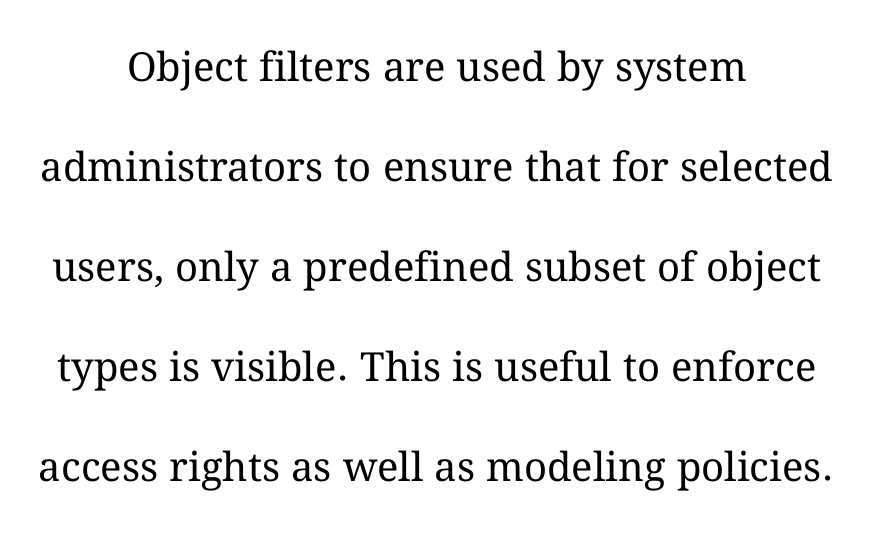
Standard letterfit; no display-style spreading of the glyphs. A typesetter would call this proportional, since set widths differ per character. Nothing heavy about these letters — not bold at all. Alignment: centered. The lettering holds an erect, upright posture throughout.
